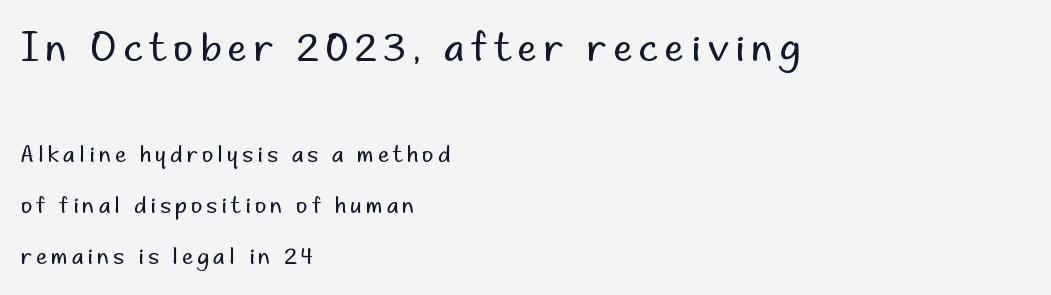
The image shows 38 px regular-weight sans-serif type, upright; set left-aligned, loose line spacing (2.31x), not underlined; the first (top) block is 1.73x larger; low stroke contrast and a small x-height.
